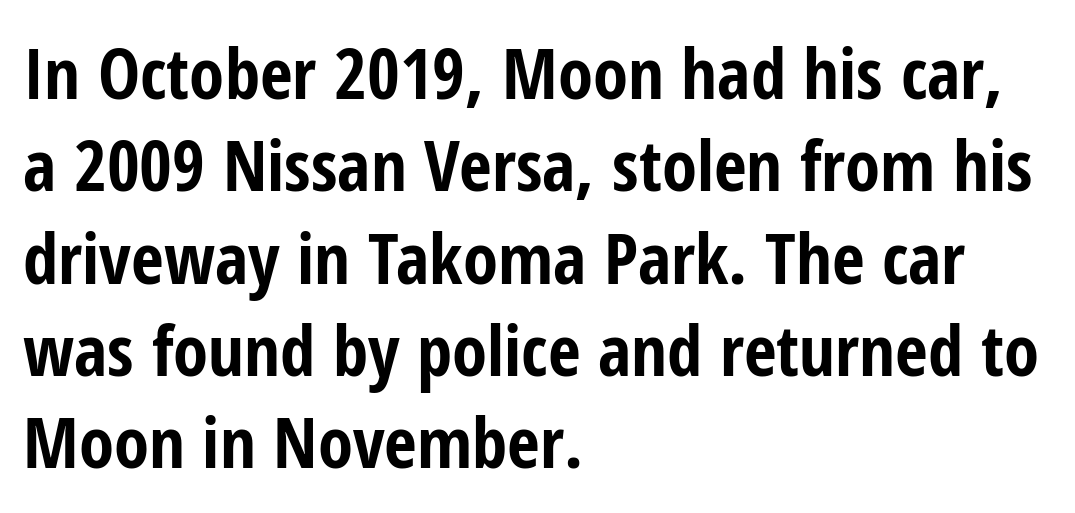
{"serif": "no", "italic": "no", "bold": "yes", "weight": "bold", "width": "condensed", "stroke_contrast": "low", "x_height": "medium", "monospaced": "no", "underline": "no", "align": "left", "line_spacing": "normal", "line_spacing_ratio": 1.3, "letter_spacing": "normal", "letter_spacing_em": 0.0, "glyph_px": 71}
